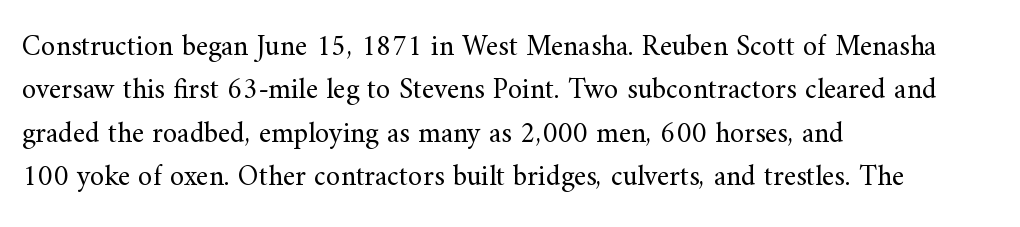
{"serif": "yes", "italic": "no", "bold": "no", "weight": "regular", "width": "normal", "stroke_contrast": "medium", "x_height": "small", "monospaced": "no", "underline": "no", "align": "left", "line_spacing": "normal", "line_spacing_ratio": 1.5, "letter_spacing": "normal", "letter_spacing_em": 0.0, "glyph_px": 29}
